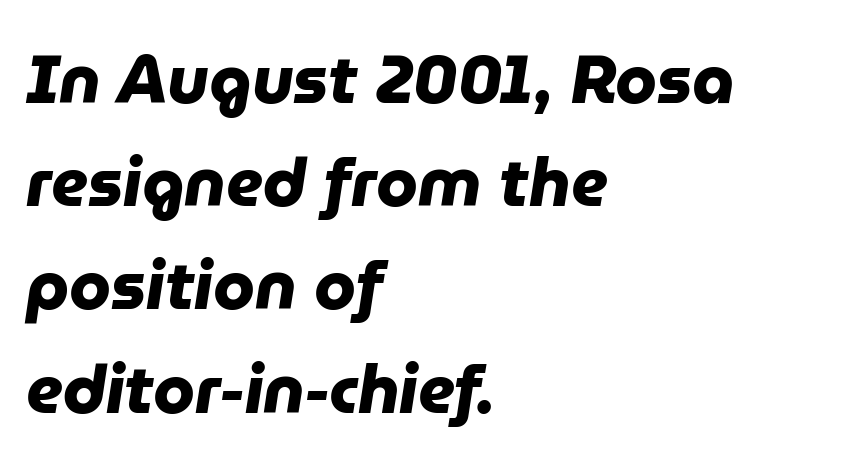
The line texture is even and compact thanks to regular tracking. These lines are rendered in a variable-pitch font. Evenly set lines give the paragraph a standard silhouette. The lines in this sample share a left origin and differ only in where they stop. You'd pick this weight for a headline — it's a proper bold. The space directly below the letters is spotless.
